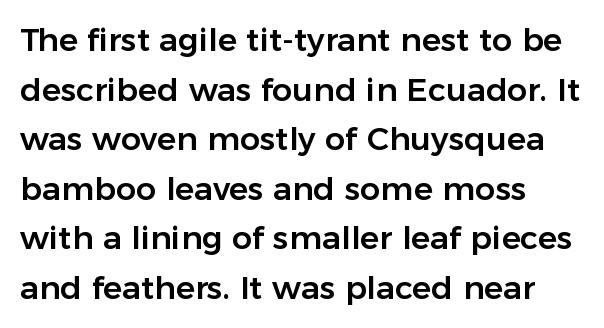
Normally led — the rows are evenly, conventionally spaced. The letters advance in unequal steps, a hallmark of proportional type. Honestly, the letter spacing is just normal — you wouldn't notice it. Short and long lines alike share a common starting point at left.
